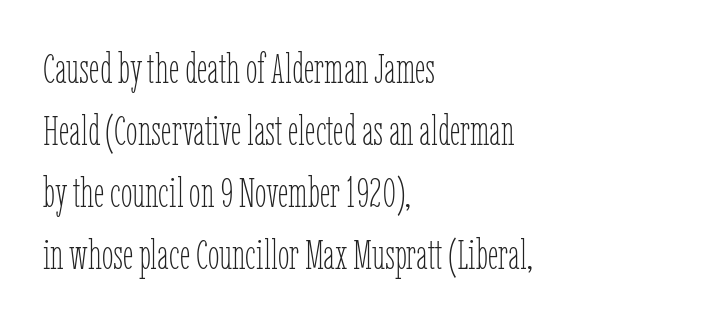
Q: Is the text bold? A: No.
Q: Is the text italic (slanted)? A: No, it is upright.
Q: Is the text underlined? A: No.
Q: How is the paragraph aligned? A: Left-aligned.
Q: Is the spacing between letters normal or unusually wide? A: Normal.
Q: Is the spacing between lines tight, normal or loose? A: Normal.
Q: Width (condensed, normal, or wide)? A: Condensed.
Q: Stroke contrast? A: Low.
Q: x-height? A: Medium.
Q: Monospaced? A: No.
